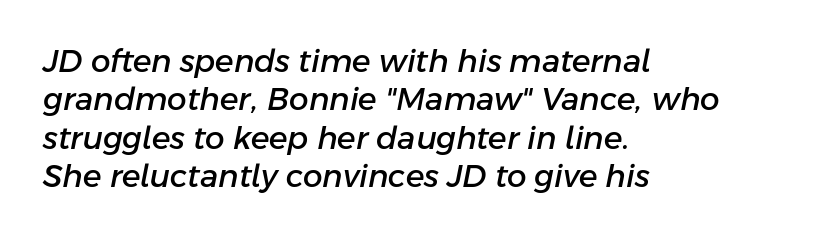
Clear beneath every line of the passage. The lines are quadded left. The gaps between neighbouring characters are ordinary and unremarkable. The passage shown is typed in a proportional face where columns would drift. A typesetter would mark this as italic.
